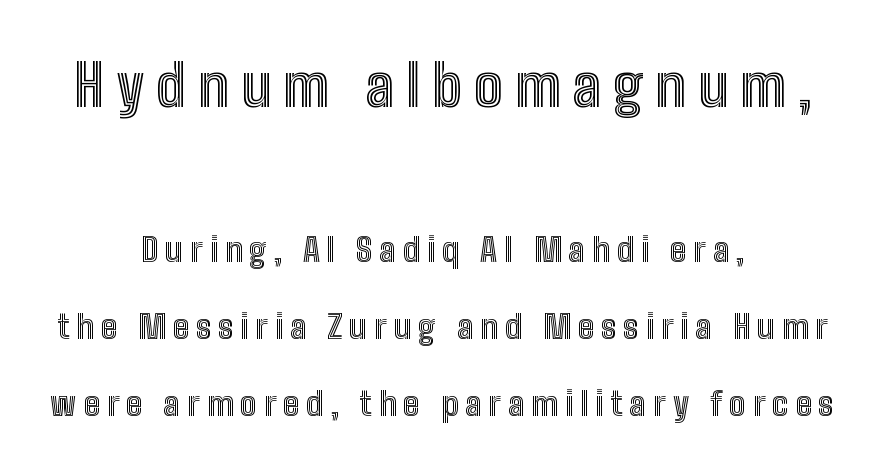
Q: Is the text italic (slanted)? A: No, it is upright.
Q: Is the text underlined? A: No.
Q: How is the paragraph aligned? A: Centered.
Q: Is the spacing between letters normal or unusually wide? A: Unusually wide.
Q: Is the spacing between lines tight, normal or loose? A: Loose.
Q: Which block of text is set in a larger size, the first (top) or the second (bottom)? A: The first (top) one.
Q: Width (condensed, normal, or wide)? A: Condensed.
Q: x-height? A: Medium.
Q: Monospaced? A: No.
